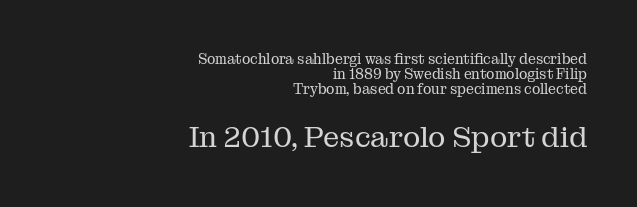
The image shows 29 px regular-weight serif type, upright; set right-aligned, tight line spacing (1.07x), normal letter spacing, not underlined; the second (bottom) block is 2.07x larger; medium stroke contrast and a medium x-height.
